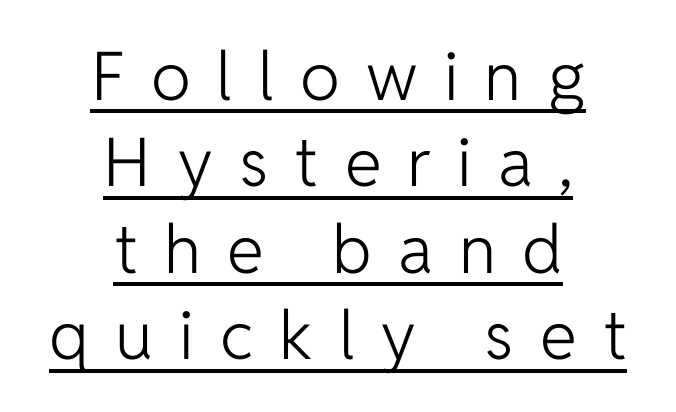
Q: Is the text bold? A: No.
Q: Is the text italic (slanted)? A: No, it is upright.
Q: Is the typeface a serif or a sans-serif typeface? A: Sans-serif.
Q: Is the text underlined? A: Yes.
Q: How is the paragraph aligned? A: Centered.
Q: Is the spacing between letters normal or unusually wide? A: Unusually wide.
Q: Is the spacing between lines tight, normal or loose? A: Normal.
Q: Width (condensed, normal, or wide)? A: Normal.
Q: Stroke contrast? A: Low.
Q: x-height? A: Medium.
Q: Monospaced? A: No.
